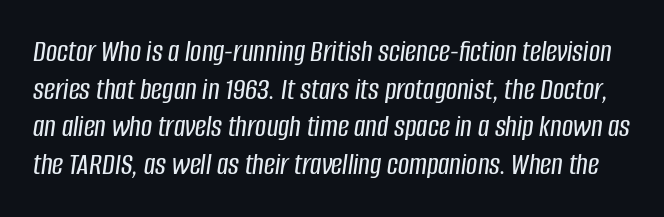
The image shows 31 px condensed type, italic (leaning right); set line spacing 1.21x, normal letter spacing, not underlined; low stroke contrast and a large x-height.
